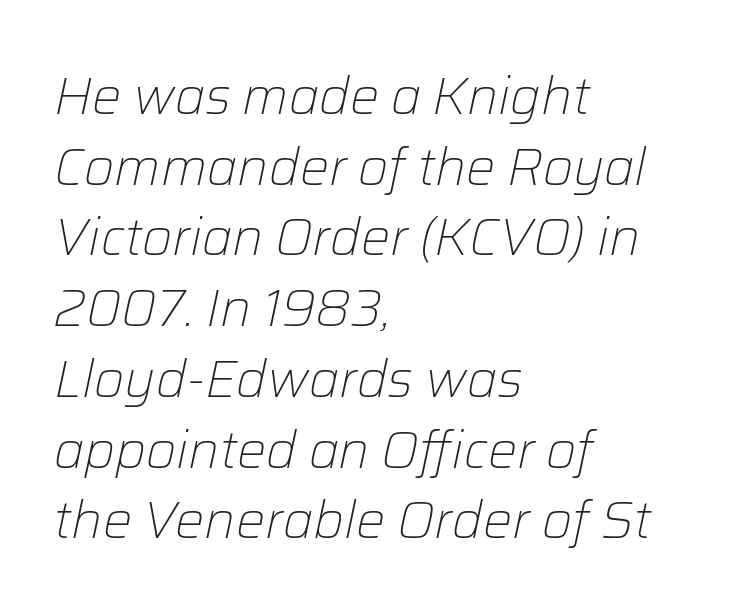
The image shows 52 px light type, italic (leaning right); set left-aligned, normal line spacing (1.36x), normal letter spacing, not underlined; low stroke contrast and a medium x-height.
